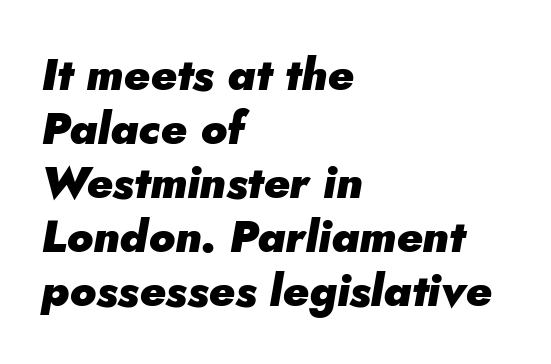
Character widths vary here, with narrow letters taking less room than wide ones. Yep, that's italic — everything's leaning. The paragraph shown leans on its left margin. Bare-footed words on every line. Does extra space separate the letters? No, they use regular spacing. Set as a true bold cut, around the 700 mark.
